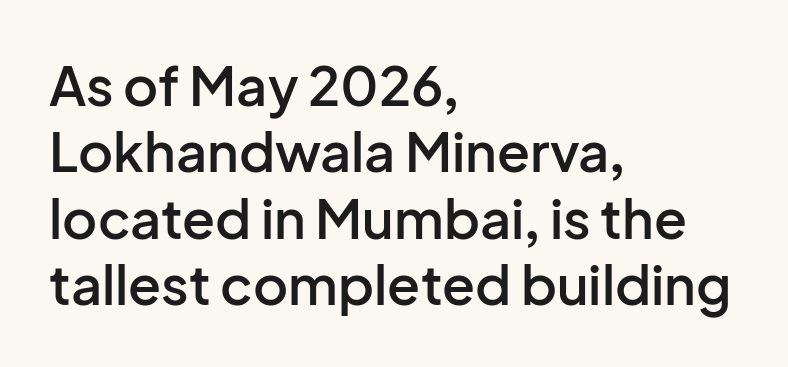
{"serif": "no", "italic": "no", "bold": "semi", "weight": "semibold", "width": "normal", "stroke_contrast": "low", "x_height": "medium", "monospaced": "no", "underline": "no", "align": "left", "line_spacing_ratio": 1.23, "letter_spacing": "normal", "letter_spacing_em": 0.0, "glyph_px": 54}
